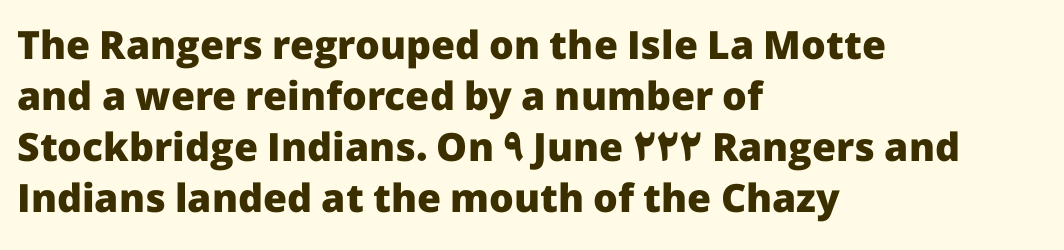
{"serif": "no", "italic": "no", "bold": "yes", "weight": "heavy", "width": "normal", "stroke_contrast": "low", "x_height": "medium", "monospaced": "no", "underline": "no", "align": "left", "line_spacing": "normal", "line_spacing_ratio": 1.31, "letter_spacing": "normal", "letter_spacing_em": 0.0, "glyph_px": 39}
